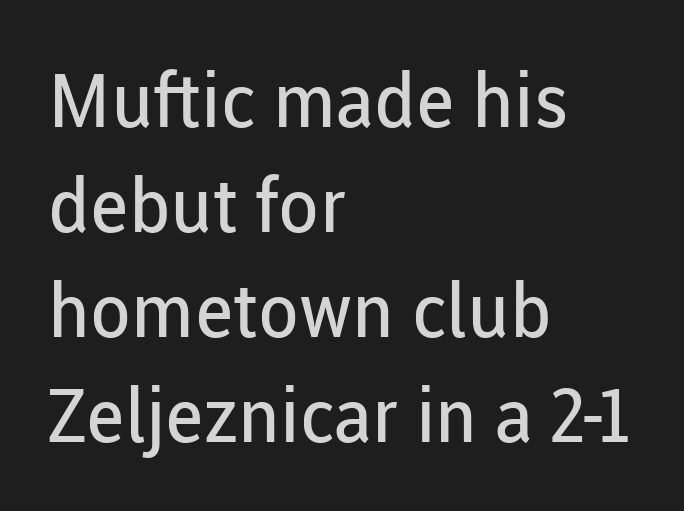
The image shows 75 px regular-weight sans-serif type, upright; set left-aligned, normal line spacing (1.4x), normal letter spacing, not underlined; low stroke contrast and a medium x-height.
